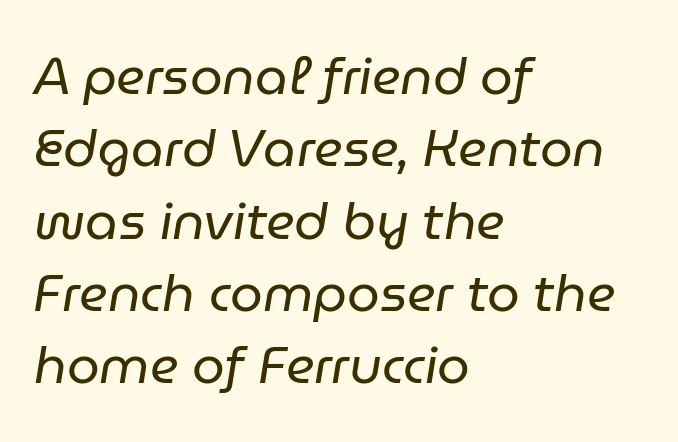
The image shows 52 px regular-weight type, italic (leaning right); set left-aligned, normal line spacing (1.39x), normal letter spacing, not underlined; low stroke contrast and a medium x-height.
